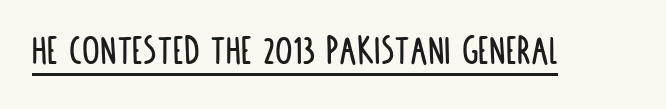
The face used here is proportionally spaced, like ordinary book or web type. A roman cut, with each character standing at attention. Has an underline been added? It has. Letter spacing: default. The characters display no serif detailing; their extremities are plain.
